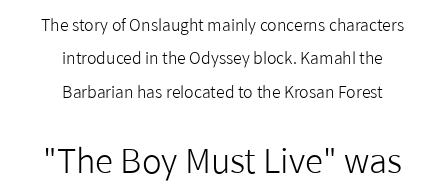
Heaviness? Minimal to ordinary, like unemphasized prose. The letters sit at their default tracking, neither squeezed nor spread. This rendering uses center alignment, leaving both contours irregular but symmetric. The lettering holds an erect, upright posture throughout. Top chunk: small. Bottom chunk: large.
